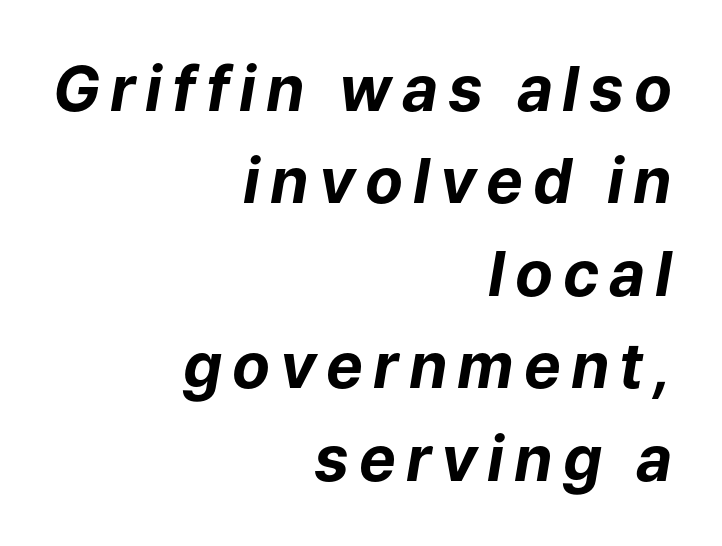
The image shows 62 px bold type, italic (leaning right); set right-aligned, normal line spacing (1.49x), not underlined; low stroke contrast and a medium x-height.
